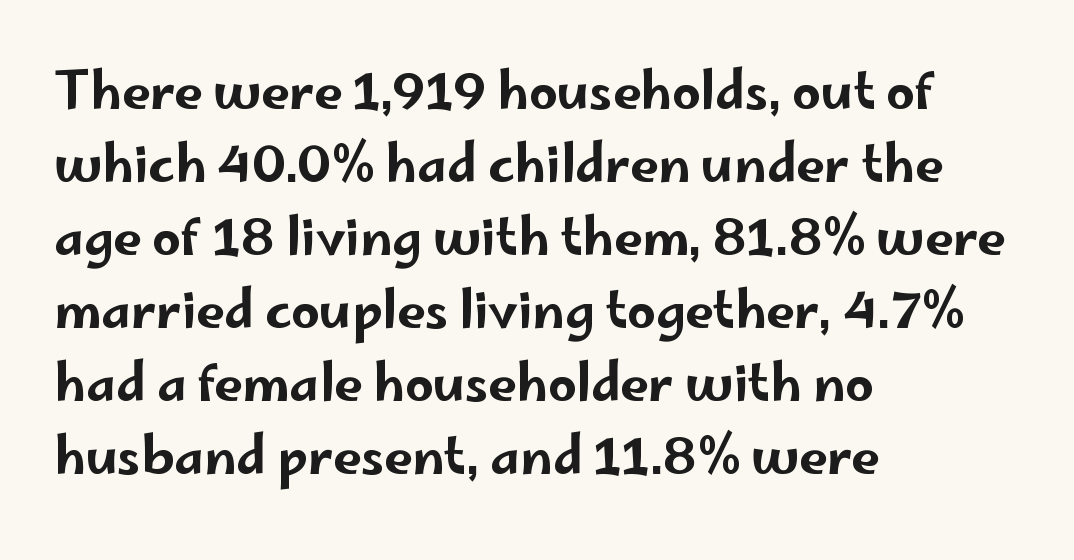
The line texture is even and compact thanks to regular tracking. Spacing verdict: proportional, widths tailored to each character. Evenly set lines give the paragraph a standard silhouette. Layout note: lines flush left.
